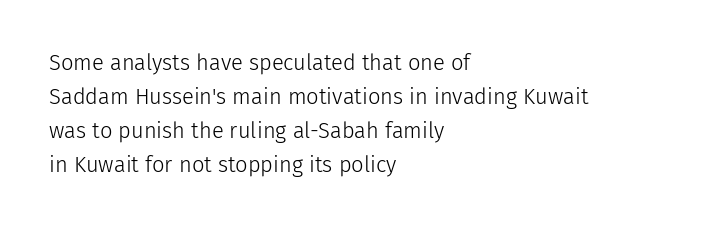
Q: Is the text bold? A: No.
Q: Is the text italic (slanted)? A: No, it is upright.
Q: Is the text underlined? A: No.
Q: How is the paragraph aligned? A: Left-aligned.
Q: Is the spacing between letters normal or unusually wide? A: Normal.
Q: Is the spacing between lines tight, normal or loose? A: Normal.
